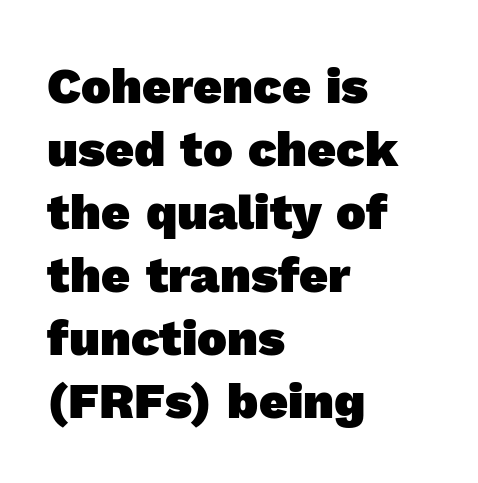
These lines keep a tight, regular rhythm from letter to letter. Pretty heavy lettering here — definitely bold. Are there feet on the stems? There aren't — it's a sans. The passage shown is typed in a proportional face where columns would drift. The specimen omits any rule beneath the text block's lines. Typeset ragged right — the left edge is the straight one.
